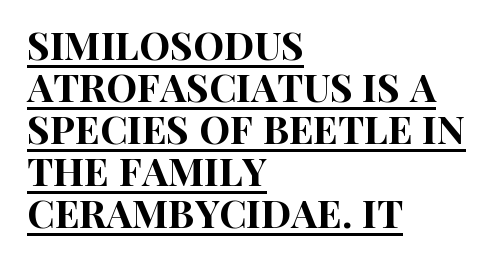
{"serif": "no", "italic": "no", "width": "condensed", "stroke_contrast": "high", "x_height": "large", "monospaced": "no", "underline": "yes", "align": "left", "line_spacing": "tight", "line_spacing_ratio": 1.08, "letter_spacing": "normal", "letter_spacing_em": 0.0, "glyph_px": 39}
